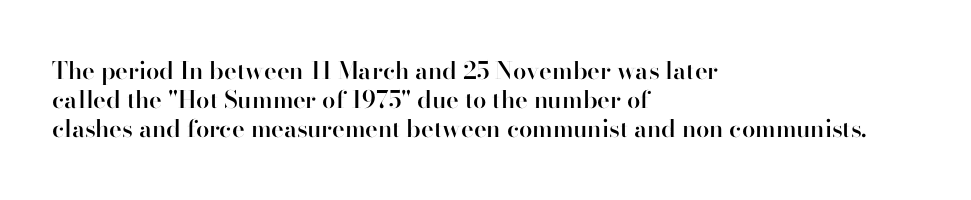
{"italic": "no", "bold": "semi", "underline": "no", "align": "left", "line_spacing_ratio": 1.21, "letter_spacing": "normal", "letter_spacing_em": 0.0, "glyph_px": 24}
